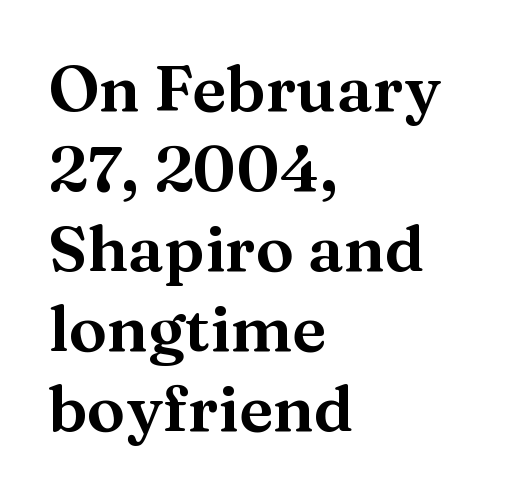
The image shows 64 px wide serif type, upright; set left-aligned, normal line spacing (1.25x), normal letter spacing, not underlined; medium stroke contrast and a medium x-height.
